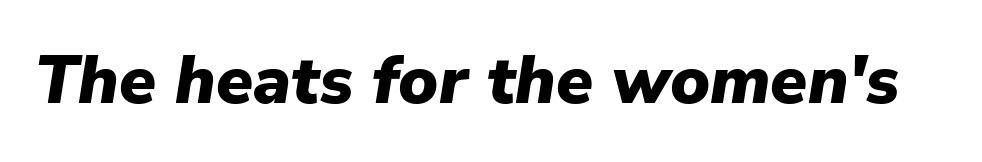
{"italic": "yes", "lean": "right", "slant_degrees": 9, "bold": "yes", "weight": "heavy", "width": "normal", "stroke_contrast": "low", "x_height": "medium", "monospaced": "no", "underline": "no", "letter_spacing": "normal", "letter_spacing_em": 0.0, "glyph_px": 67}
